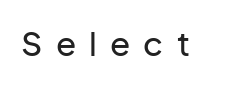
The image shows 33 px sans-serif type, upright; set unusually wide letter spacing (+0.4 em), not underlined; low stroke contrast and a medium x-height.
